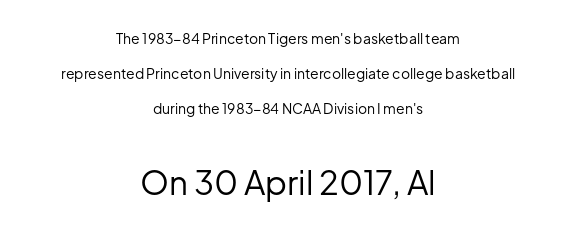
There is no visible air inserted between adjacent glyphs. Top chunk: small. Bottom chunk: large. The letters look calm and open, with moderate or lighter stems. Underlining? Definitely not there. Students, observe: this is what heavily led, spacious text looks like.
